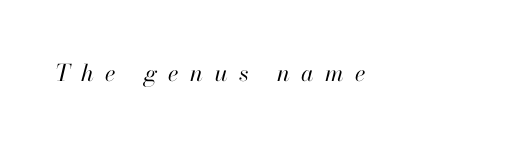
{"italic": "yes", "lean": "right", "slant_degrees": 13, "bold": "no", "underline": "no", "letter_spacing": "wide", "letter_spacing_em": 0.49, "glyph_px": 23}
